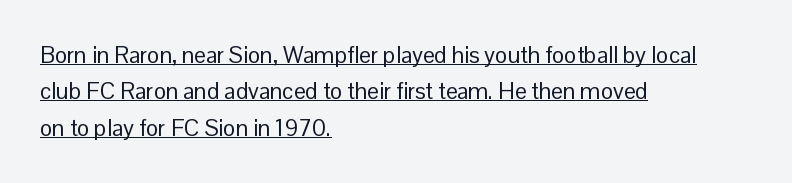
Q: Is the text bold? A: No.
Q: Is the text italic (slanted)? A: No, it is upright.
Q: Is the text underlined? A: Yes.
Q: How is the paragraph aligned? A: Left-aligned.
Q: Is the spacing between letters normal or unusually wide? A: Normal.
Q: Is the spacing between lines tight, normal or loose? A: Normal.
